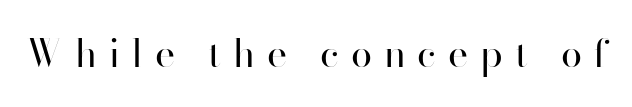
Is the type heavy? It reads as light-to-regular instead. The line texture is sparse and dotted thanks to wide tracking. The letters advance in unequal steps, a hallmark of proportional type. The letters stand upright; this is a roman face. The typeface chosen for these lines omits serifs.
